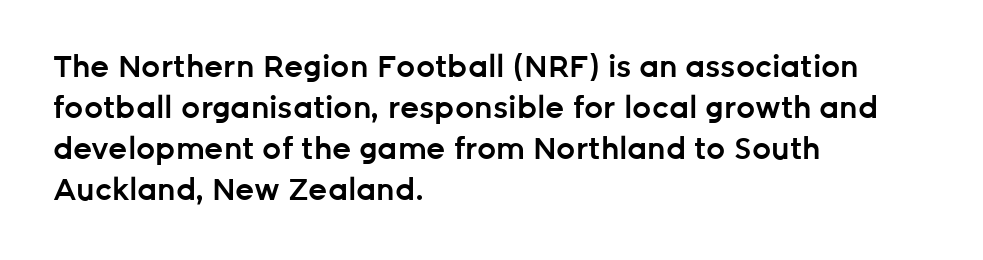
{"serif": "no", "italic": "no", "bold": "semi", "weight": "semibold", "width": "normal", "stroke_contrast": "low", "x_height": "medium", "monospaced": "no", "underline": "no", "align": "left", "line_spacing": "normal", "line_spacing_ratio": 1.37, "letter_spacing": "normal", "letter_spacing_em": 0.0, "glyph_px": 30}
